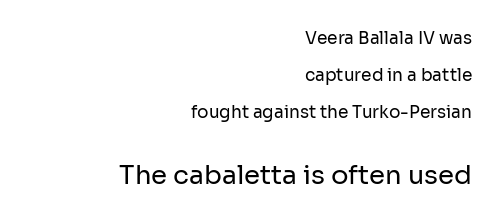
{"italic": "no", "bold": "no", "underline": "no", "align": "right", "line_spacing": "loose", "line_spacing_ratio": 2.17, "letter_spacing": "normal", "letter_spacing_em": 0.0, "larger_block": "second", "size_ratio": 1.53, "glyph_px": 26}
